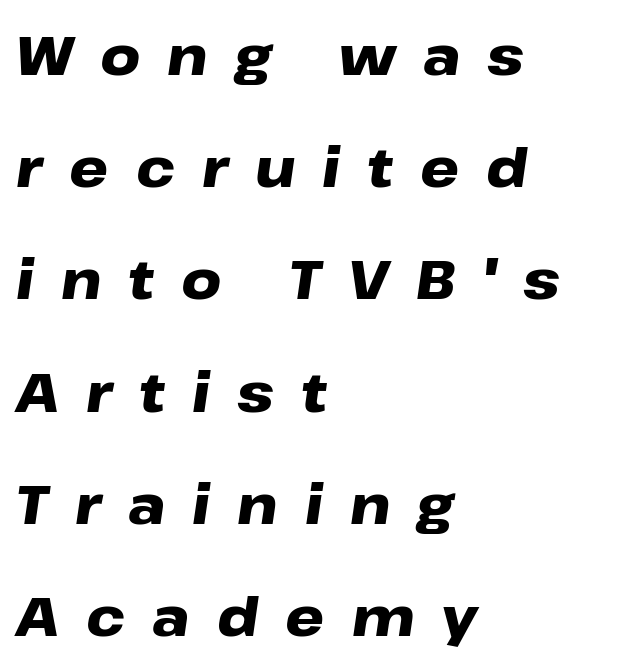
{"italic": "yes", "lean": "right", "slant_degrees": 8, "bold": "yes", "weight": "heavy", "width": "wide", "stroke_contrast": "low", "x_height": "medium", "monospaced": "no", "underline": "no", "align": "left", "line_spacing": "loose", "line_spacing_ratio": 2.04, "letter_spacing": "wide", "letter_spacing_em": 0.49, "glyph_px": 55}
